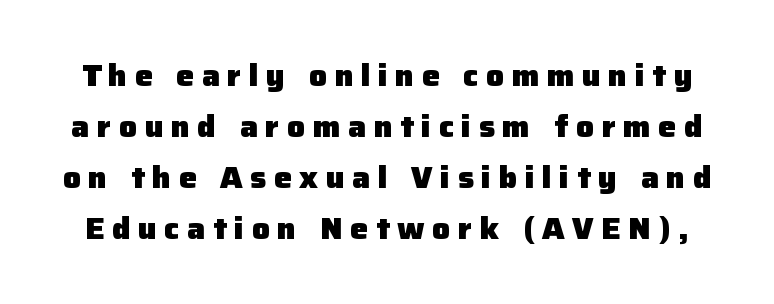
Q: Is the text bold? A: Yes.
Q: Is the text italic (slanted)? A: No, it is upright.
Q: Is the typeface a serif or a sans-serif typeface? A: Sans-serif.
Q: Is the text underlined? A: No.
Q: Is the spacing between letters normal or unusually wide? A: Unusually wide.
Q: Is the spacing between lines tight, normal or loose? A: Normal.
Q: Width (condensed, normal, or wide)? A: Normal.
Q: Stroke contrast? A: Low.
Q: x-height? A: Medium.
Q: Monospaced? A: No.
